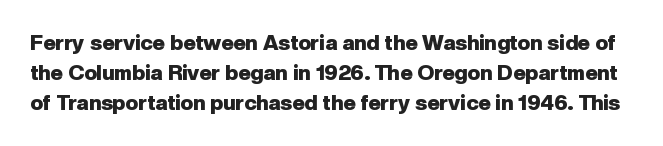
{"italic": "no", "bold": "yes", "underline": "no", "line_spacing": "normal", "line_spacing_ratio": 1.43, "letter_spacing": "normal", "letter_spacing_em": 0.0, "glyph_px": 21}
